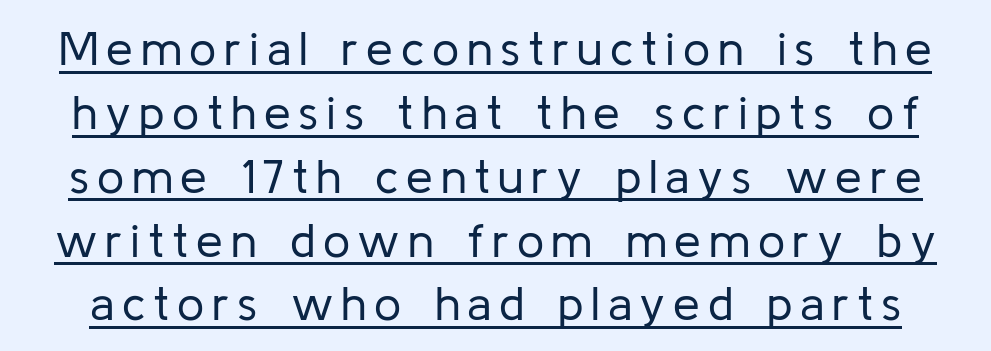
Notice how descenders clear the ascenders below comfortably — that's standard leading. The face used here is proportionally spaced, like ordinary book or web type. A typesetter would label this face a sans. The font is comparable to plain body text, perhaps lighter. Every stem runs plumb, perpendicular to the baseline.
